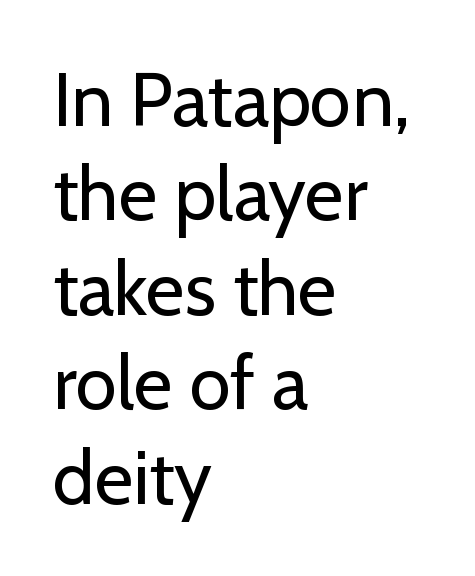
{"serif": "no", "italic": "no", "bold": "no", "weight": "regular", "width": "normal", "stroke_contrast": "low", "x_height": "medium", "monospaced": "no", "underline": "no", "align": "left", "line_spacing": "normal", "line_spacing_ratio": 1.26, "letter_spacing": "normal", "letter_spacing_em": 0.0, "glyph_px": 75}
